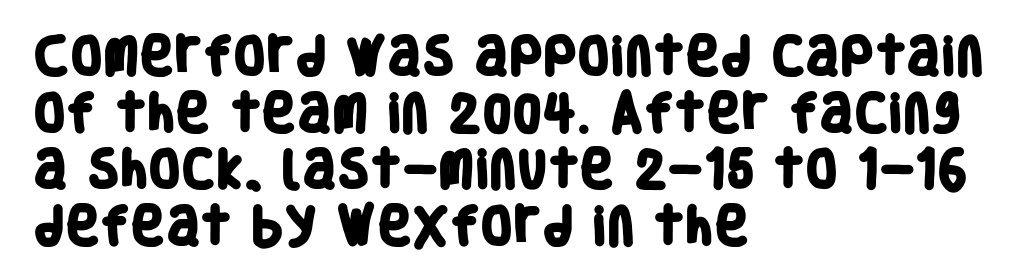
{"serif": "no", "bold": "yes", "weight": "heavy", "width": "condensed", "stroke_contrast": "low", "x_height": "large", "monospaced": "no", "underline": "no", "align": "left", "line_spacing": "normal", "line_spacing_ratio": 1.35, "letter_spacing": "normal", "letter_spacing_em": 0.0, "glyph_px": 42}
